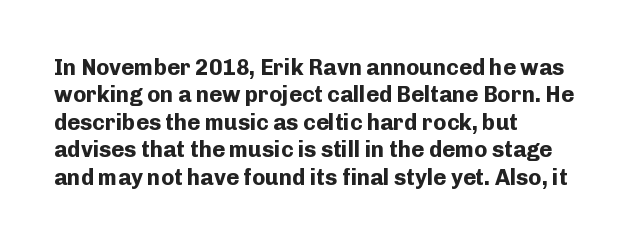
Only glyphs here, with clear space below each row. The type sits square on the baseline with zero lean. Short note: letters normally spaced. Summary of vertical rhythm: regular, with standard interline spacing. Thick stems and heavy bowls — unmistakably bold. Short and long lines alike share a common starting point at left.
